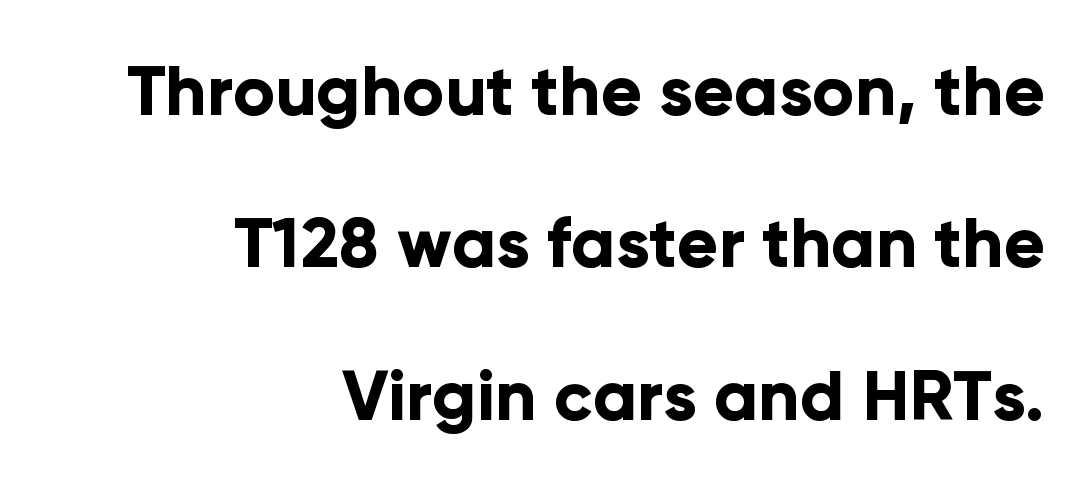
Grotesque or geometric, the face here clearly has no serifs. The characters look thick and weighty, a clear bold. One-word summary of the alignment: right. The passage shown is typed in a proportional face where columns would drift. The line-height multiplier appears high, well above default. Rule under the text: the space is simply empty.
